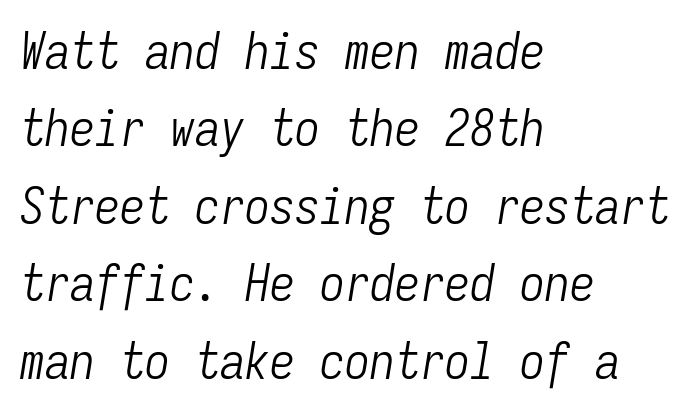
The image shows 50 px light, condensed type, italic (leaning right), monospaced; set left-aligned, normal line spacing (1.55x), normal letter spacing, not underlined; low stroke contrast and a medium x-height.
